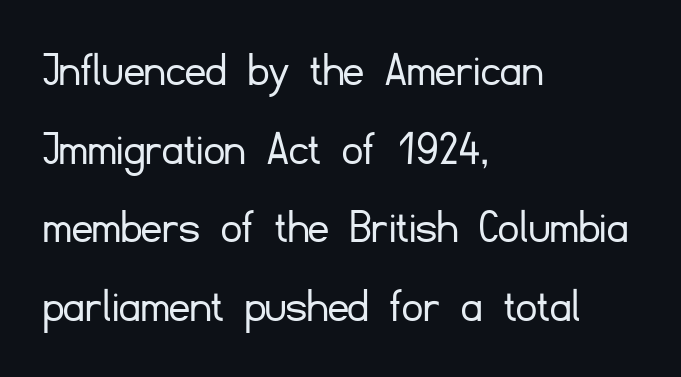
Q: Is the text bold? A: No.
Q: Is the text italic (slanted)? A: No, it is upright.
Q: Is the typeface a serif or a sans-serif typeface? A: Sans-serif.
Q: Is the text underlined? A: No.
Q: How is the paragraph aligned? A: Left-aligned.
Q: Is the spacing between letters normal or unusually wide? A: Normal.
Q: Is the spacing between lines tight, normal or loose? A: Normal.
Q: Width (condensed, normal, or wide)? A: Normal.
Q: Stroke contrast? A: Low.
Q: x-height? A: Small.
Q: Monospaced? A: No.
